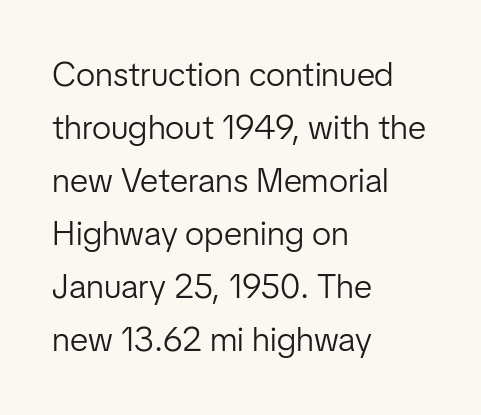
The rendering uses a moderate line-height, typical for paragraphs. Typeset ragged right — the left edge is the straight one. Designer's note — italics off, roman on. A light-to-regular cut is what we see here. The face used here is proportionally spaced, like ordinary book or web type. To sum up the face: it is a sans, with no serifs.
